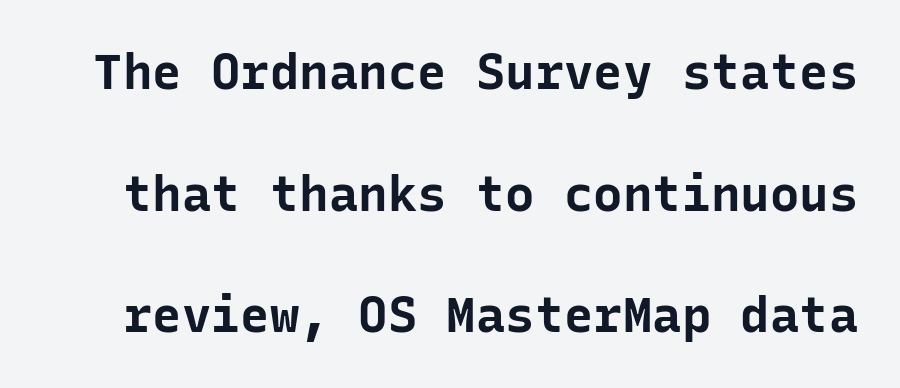
Q: Is the text bold? A: Yes.
Q: Is the text italic (slanted)? A: No, it is upright.
Q: Is the typeface a serif or a sans-serif typeface? A: Sans-serif.
Q: Is the text underlined? A: No.
Q: Is the spacing between letters normal or unusually wide? A: Normal.
Q: Is the spacing between lines tight, normal or loose? A: Loose.
Q: Width (condensed, normal, or wide)? A: Normal.
Q: Stroke contrast? A: Low.
Q: x-height? A: Medium.
Q: Monospaced? A: Yes.
